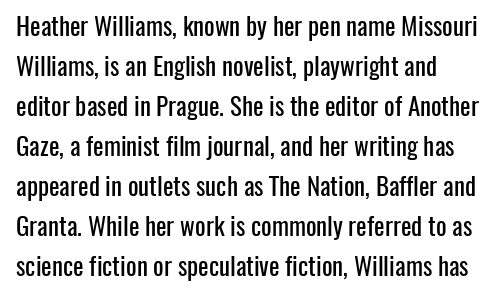
{"italic": "no", "underline": "no", "align": "left", "line_spacing": "normal", "line_spacing_ratio": 1.6, "letter_spacing": "normal", "letter_spacing_em": 0.0, "glyph_px": 25}
